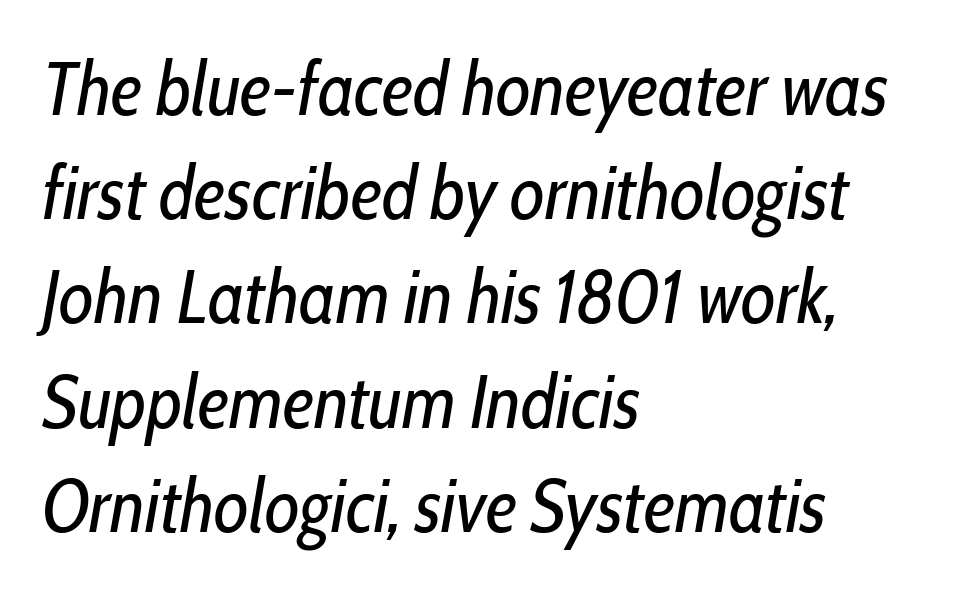
{"italic": "yes", "lean": "right", "slant_degrees": 10, "bold": "no", "weight": "regular", "width": "condensed", "stroke_contrast": "low", "x_height": "medium", "monospaced": "no", "underline": "no", "align": "left", "line_spacing": "normal", "line_spacing_ratio": 1.39, "letter_spacing": "normal", "letter_spacing_em": 0.0, "glyph_px": 75}
